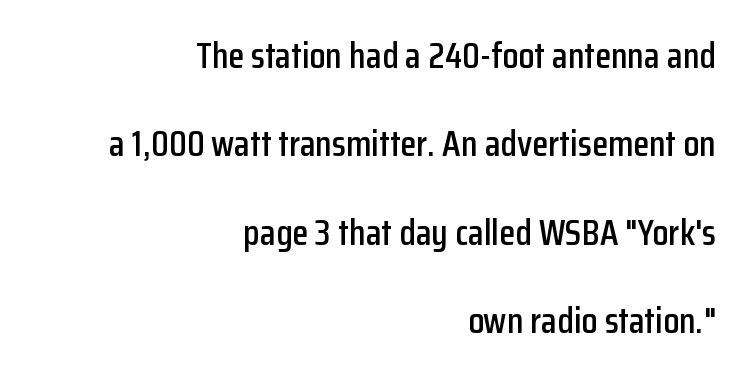
{"serif": "no", "italic": "no", "width": "condensed", "stroke_contrast": "low", "x_height": "medium", "monospaced": "no", "underline": "no", "align": "right", "line_spacing": "loose", "line_spacing_ratio": 2.39, "letter_spacing": "normal", "letter_spacing_em": 0.0, "glyph_px": 37}
